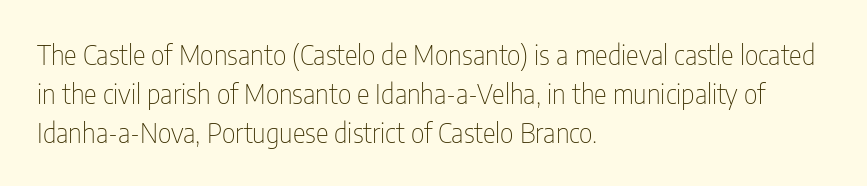
Q: Is the text bold? A: No.
Q: Is the text italic (slanted)? A: No, it is upright.
Q: Is the text underlined? A: No.
Q: How is the paragraph aligned? A: Left-aligned.
Q: Is the spacing between letters normal or unusually wide? A: Normal.
Q: Is the spacing between lines tight, normal or loose? A: Normal.
